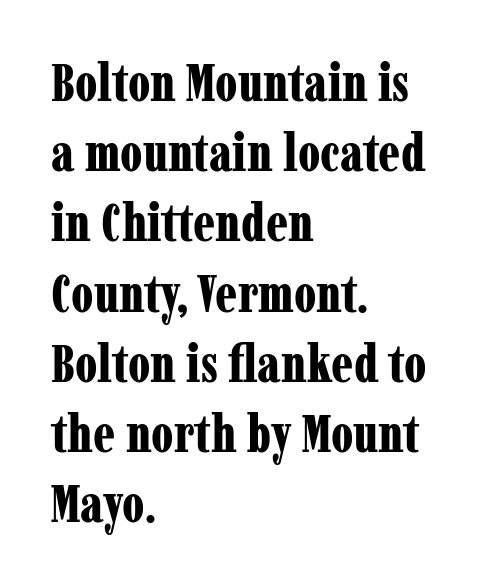
{"serif": "yes", "italic": "no", "bold": "yes", "weight": "bold", "width": "condensed", "stroke_contrast": "low", "x_height": "medium", "monospaced": "no", "underline": "no", "align": "left", "line_spacing": "normal", "line_spacing_ratio": 1.35, "letter_spacing": "normal", "letter_spacing_em": 0.0, "glyph_px": 52}
